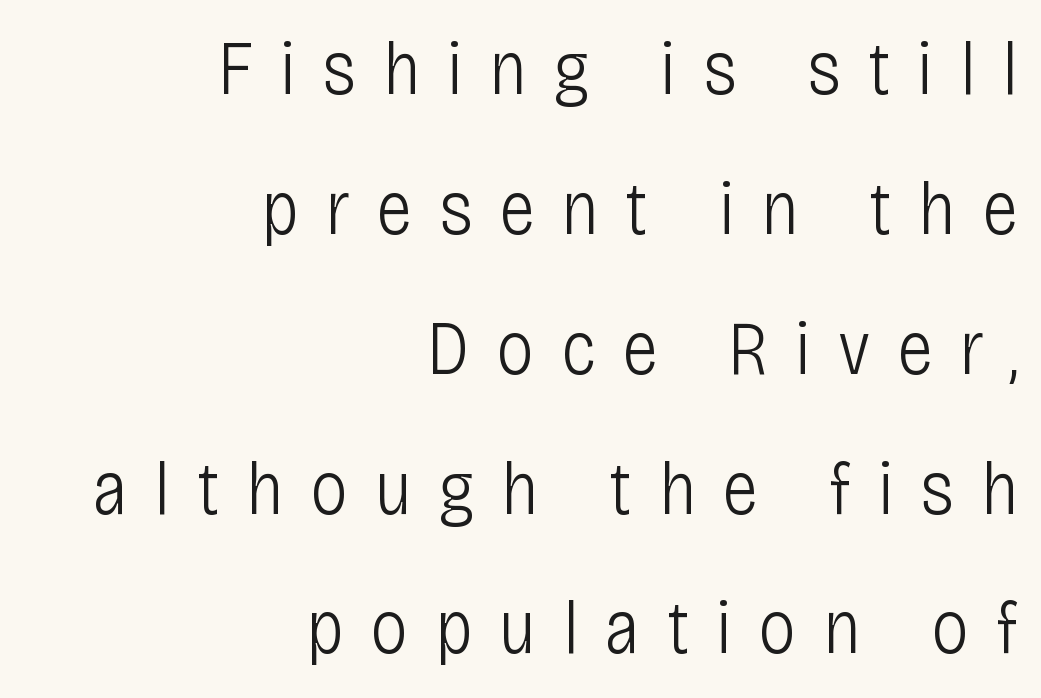
{"serif": "no", "italic": "no", "bold": "no", "weight": "light", "width": "condensed", "stroke_contrast": "low", "x_height": "large", "monospaced": "no", "underline": "no", "align": "right", "line_spacing_ratio": 1.84, "letter_spacing": "wide", "letter_spacing_em": 0.35, "glyph_px": 76}
